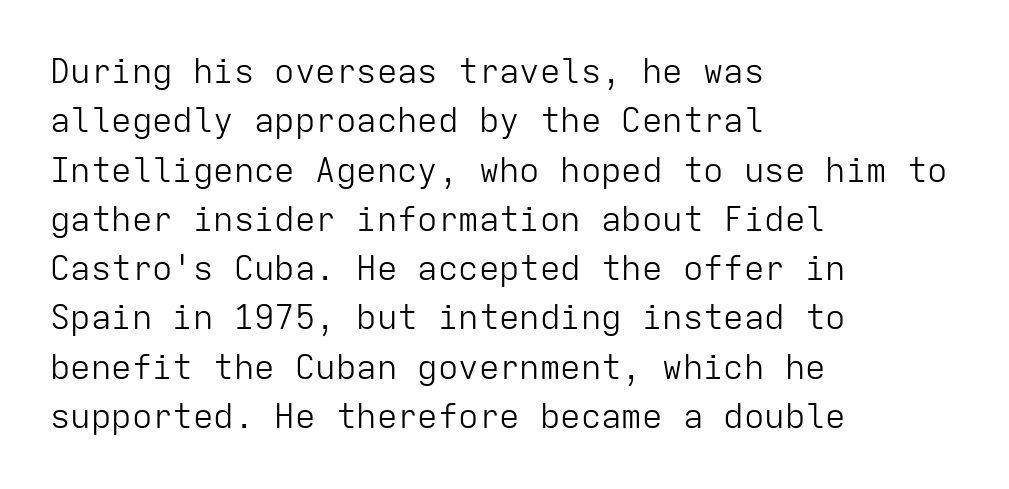
The image shows 34 px light sans-serif type, upright, monospaced; set left-aligned, normal line spacing (1.45x), normal letter spacing, not underlined; low stroke contrast and a medium x-height.
